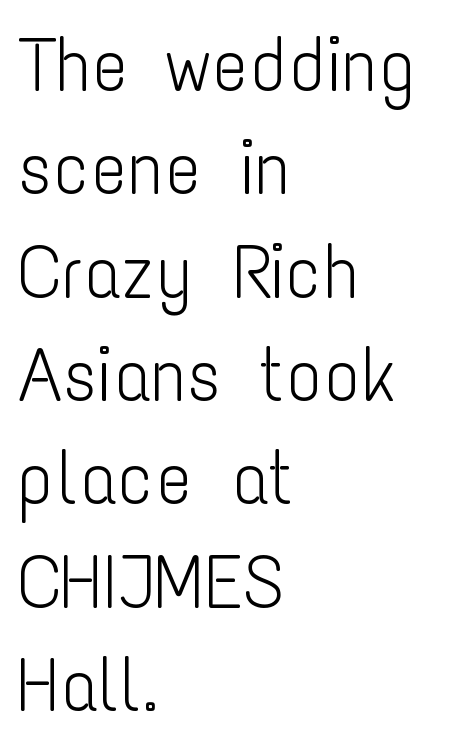
You could not count columns in this text — the font is proportionally spaced. Honestly, the row spacing looks completely unremarkable. Quick note: not italic, upright. Weight: in the light-to-regular range.
